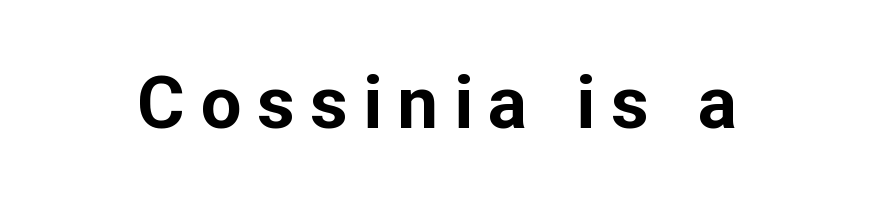
The image shows 73 px bold sans-serif type, upright; set unusually wide letter spacing (+0.21 em), not underlined; low stroke contrast and a medium x-height.
